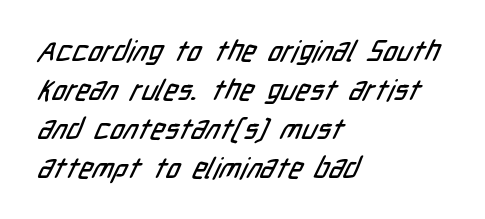
The string is rendered with underlining switched off. This sample has the flowing, uneven cadence of proportional lettering. A student would call this left alignment; a typographer would say flush left, rag right. Unlike a traditional serif, this face leaves its strokes unadorned.
